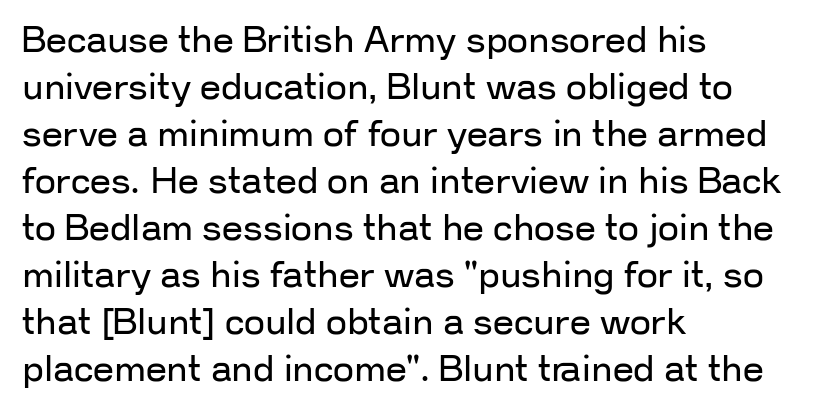
{"serif": "no", "italic": "no", "bold": "no", "weight": "regular", "width": "normal", "stroke_contrast": "low", "x_height": "medium", "monospaced": "no", "underline": "no", "align": "left", "line_spacing": "normal", "line_spacing_ratio": 1.27, "letter_spacing": "normal", "letter_spacing_em": 0.0, "glyph_px": 37}
